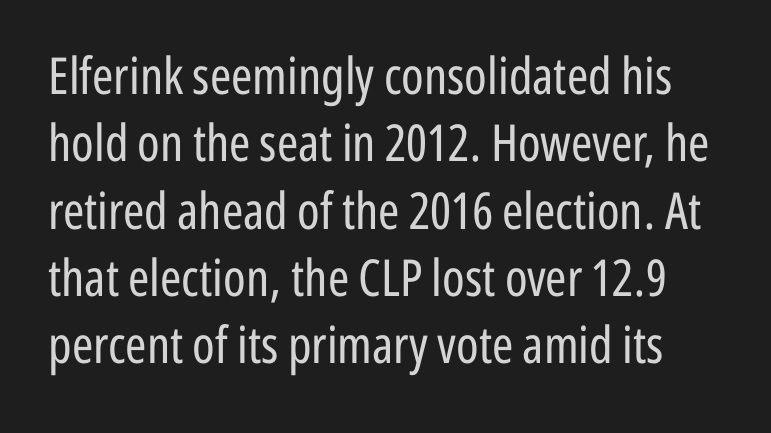
{"serif": "no", "italic": "no", "bold": "no", "weight": "regular", "width": "condensed", "stroke_contrast": "low", "x_height": "medium", "monospaced": "no", "underline": "no", "line_spacing": "normal", "line_spacing_ratio": 1.32, "letter_spacing": "normal", "letter_spacing_em": 0.0, "glyph_px": 51}
